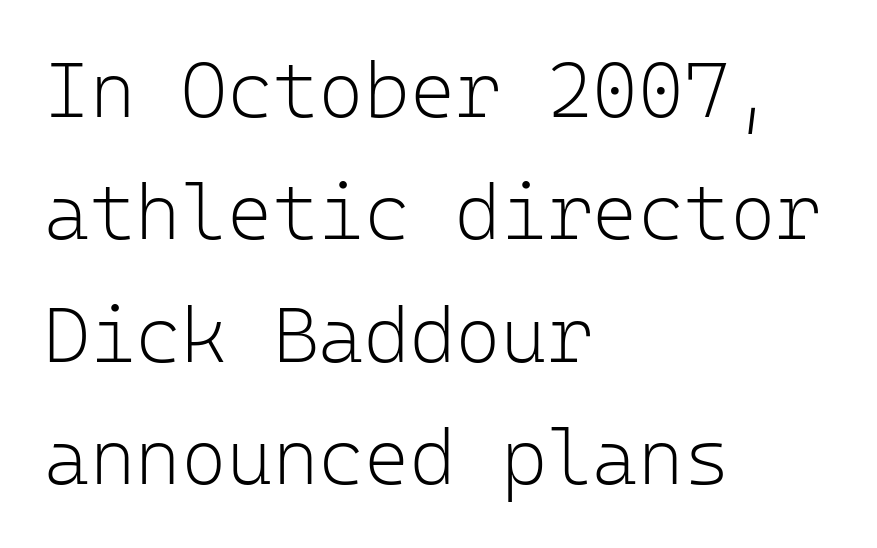
The image shows 78 px light sans-serif type, upright, monospaced; set left-aligned, normal line spacing (1.57x), normal letter spacing, not underlined; low stroke contrast and a medium x-height.
